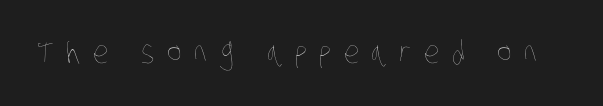
The image shows 31 px thin, condensed type; set unusually wide letter spacing (+0.4 em), not underlined; low stroke contrast and a large x-height.
